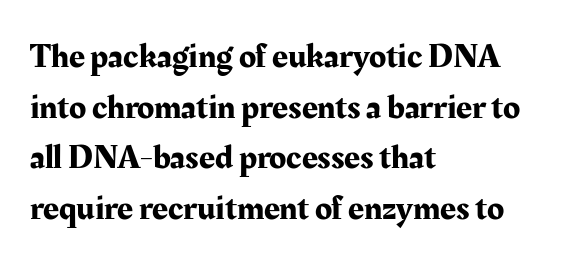
Interline gaps are of average width in this sample. Characters remain perfectly vertical along every line. These lines are composed in type with serifs. A bare baseline throughout the passage.
